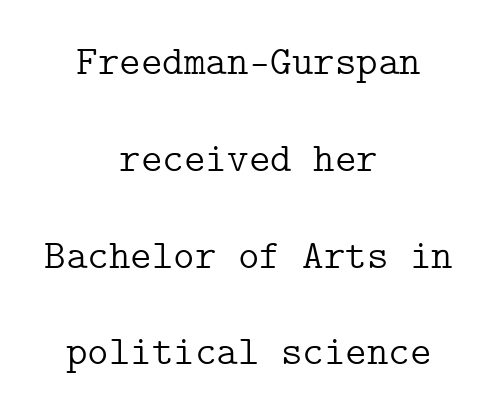
Q: Is the text bold? A: No.
Q: Is the text italic (slanted)? A: No, it is upright.
Q: Is the typeface a serif or a sans-serif typeface? A: Serif.
Q: Is the text underlined? A: No.
Q: How is the paragraph aligned? A: Centered.
Q: Is the spacing between letters normal or unusually wide? A: Normal.
Q: Is the spacing between lines tight, normal or loose? A: Loose.
Q: Width (condensed, normal, or wide)? A: Normal.
Q: Stroke contrast? A: Low.
Q: x-height? A: Medium.
